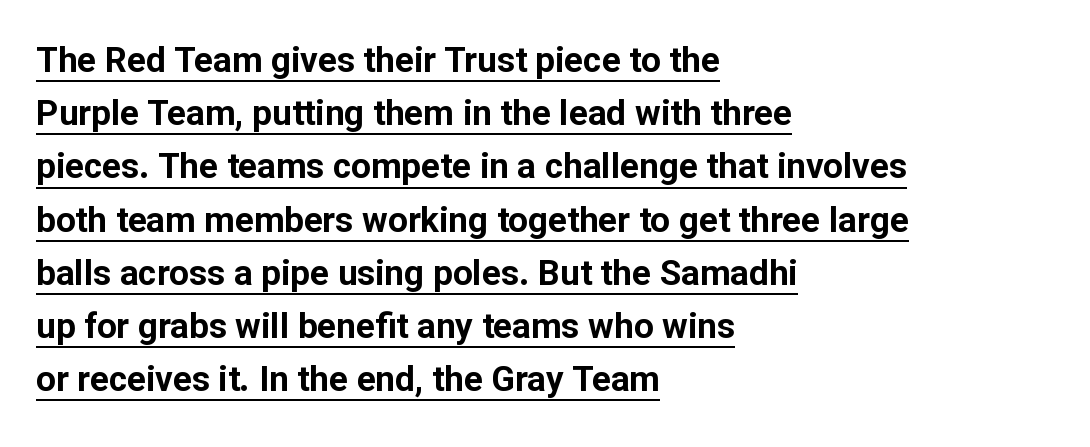
Do the characters align in a grid? No, the font is proportional. The typeface chosen for these lines omits serifs. The lettering holds an erect, upright posture throughout. The letters are bold, with thick, heavy strokes. Like a heading marked for emphasis, these lines bear an underscore.
